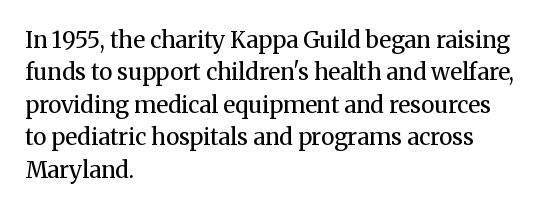
{"italic": "no", "bold": "no", "underline": "no", "align": "left", "line_spacing": "normal", "line_spacing_ratio": 1.41, "letter_spacing": "normal", "letter_spacing_em": 0.0, "glyph_px": 23}
